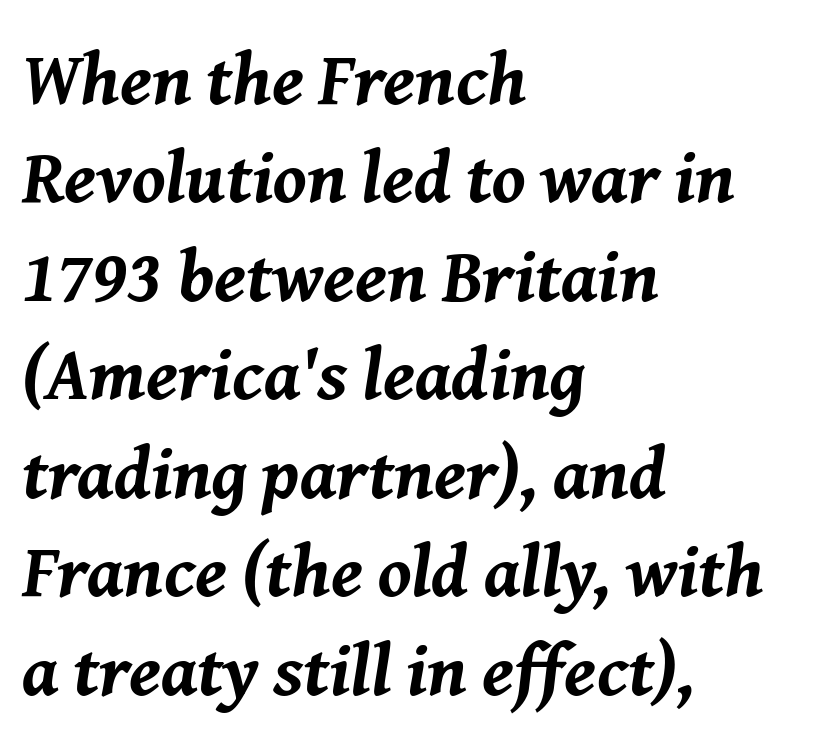
The image shows 74 px bold type, italic (leaning right); set left-aligned, normal line spacing (1.33x), normal letter spacing, not underlined; medium stroke contrast and a medium x-height.
